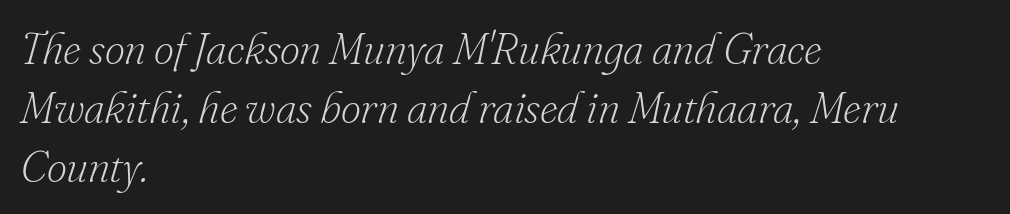
Q: Is the text bold? A: No.
Q: Is the text italic (slanted)? A: Yes, it leans right by about 16 degrees.
Q: Is the typeface a serif or a sans-serif typeface? A: Serif.
Q: Is the text underlined? A: No.
Q: How is the paragraph aligned? A: Left-aligned.
Q: Is the spacing between letters normal or unusually wide? A: Normal.
Q: Is the spacing between lines tight, normal or loose? A: Normal.
Q: Width (condensed, normal, or wide)? A: Normal.
Q: Stroke contrast? A: Low.
Q: x-height? A: Small.
Q: Monospaced? A: No.
